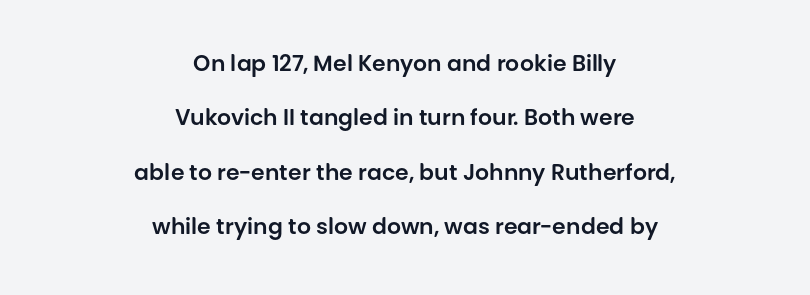
A typesetter would call this zero additional tracking. Underlining? Definitely not there. Italic: no, the glyphs are upright roman. Horizontally, the lines are justified to the midpoint only. Summary of vertical rhythm: relaxed, with wide interline spacing.
